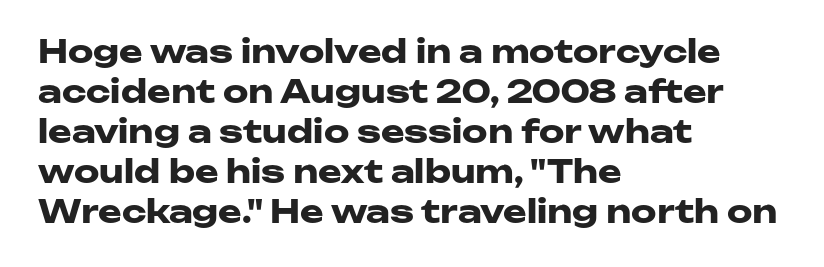
Q: Is the text bold? A: Yes.
Q: Is the text italic (slanted)? A: No, it is upright.
Q: Is the typeface a serif or a sans-serif typeface? A: Sans-serif.
Q: Is the text underlined? A: No.
Q: How is the paragraph aligned? A: Left-aligned.
Q: Is the spacing between letters normal or unusually wide? A: Normal.
Q: Is the spacing between lines tight, normal or loose? A: Normal.
Q: Width (condensed, normal, or wide)? A: Wide.
Q: Stroke contrast? A: Low.
Q: x-height? A: Medium.
Q: Monospaced? A: No.
